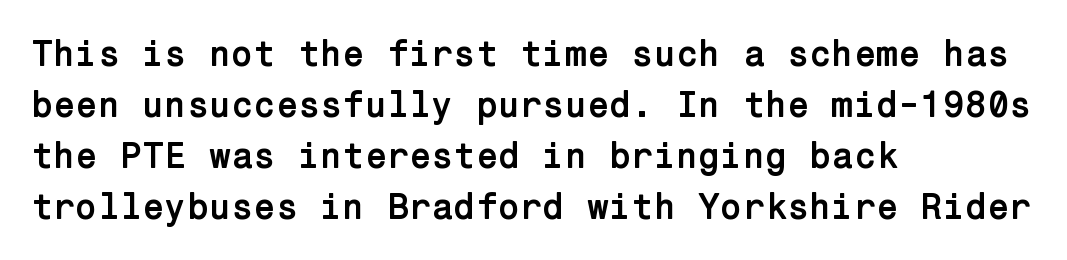
Q: Is the text bold? A: Yes.
Q: Is the text italic (slanted)? A: No, it is upright.
Q: Is the typeface a serif or a sans-serif typeface? A: Sans-serif.
Q: Is the text underlined? A: No.
Q: How is the paragraph aligned? A: Left-aligned.
Q: Is the spacing between letters normal or unusually wide? A: Normal.
Q: Is the spacing between lines tight, normal or loose? A: Normal.
Q: Width (condensed, normal, or wide)? A: Normal.
Q: Stroke contrast? A: Low.
Q: x-height? A: Medium.
